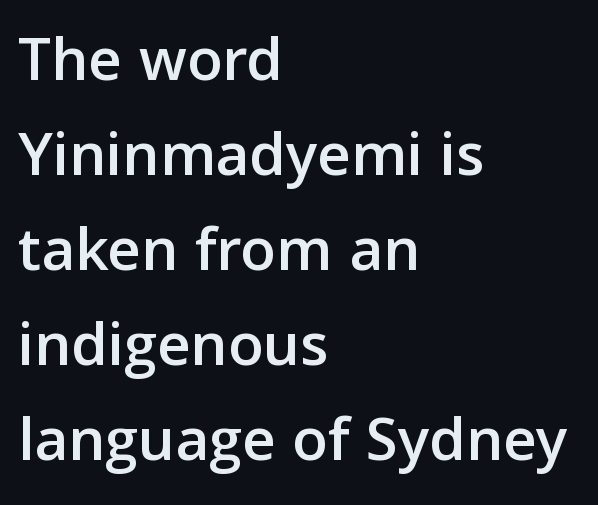
The compositor pushed each line to the left boundary. A typesetter would call this proportional, since set widths differ per character. The rendering shows plain stroke endings on the letterforms — a sans-serif design. Glyph-to-glyph distance matches everyday printed text. This is the regular roman posture of the typeface. Each row of text sits above clean, open space.
